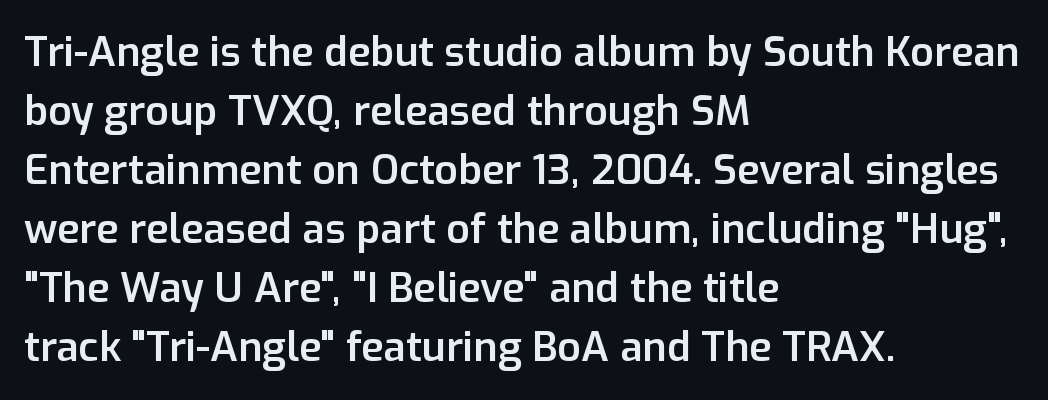
The image shows 41 px semibold sans-serif type, upright; set left-aligned, normal line spacing (1.44x), normal letter spacing, not underlined; low stroke contrast and a medium x-height.
